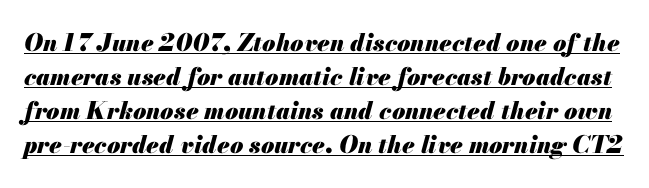
{"italic": "yes", "lean": "right", "slant_degrees": 13, "bold": "yes", "underline": "yes", "line_spacing": "normal", "line_spacing_ratio": 1.42, "letter_spacing": "normal", "letter_spacing_em": 0.0, "glyph_px": 24}
